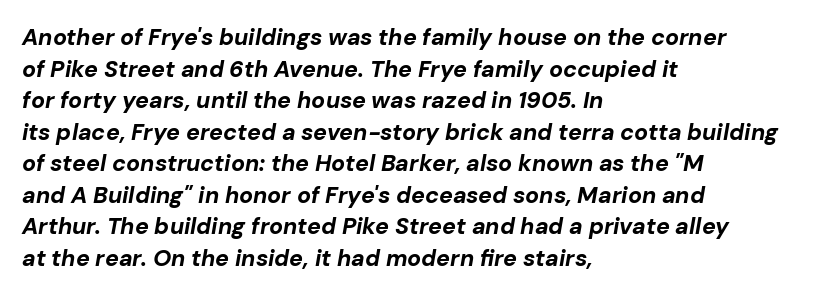
The image shows 23 px bold type, italic (leaning right); set left-aligned, normal line spacing (1.37x), normal letter spacing, not underlined.
